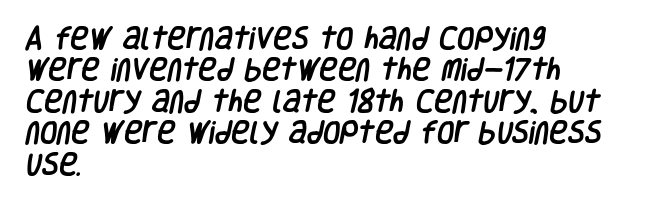
Casual observation: everything's shoved over to the left. Unmarked baselines from the first word to the last. Nobody touched the tracking dial on this one. Horizontal bands of white between lines are of average thickness.
